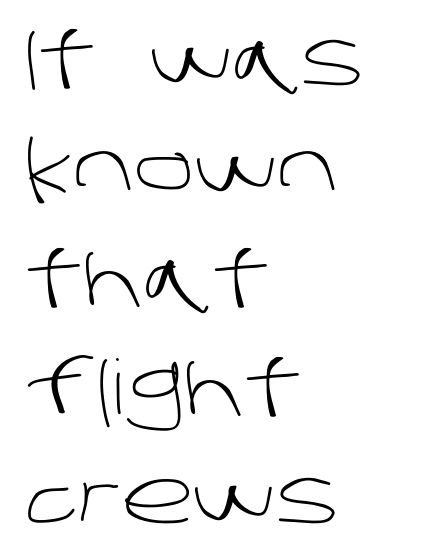
The image shows 75 px light sans-serif type; set left-aligned, normal line spacing (1.46x), normal letter spacing, not underlined; low stroke contrast and a large x-height.
